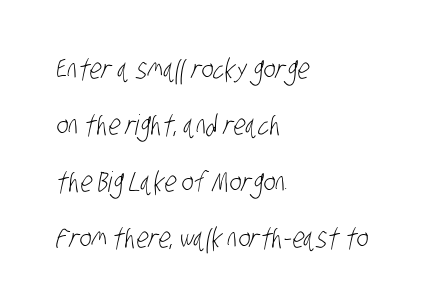
Q: Is the text bold? A: No.
Q: Is the typeface a serif or a sans-serif typeface? A: Sans-serif.
Q: Is the text underlined? A: No.
Q: How is the paragraph aligned? A: Left-aligned.
Q: Is the spacing between letters normal or unusually wide? A: Normal.
Q: Is the spacing between lines tight, normal or loose? A: Loose.
Q: Width (condensed, normal, or wide)? A: Condensed.
Q: Stroke contrast? A: Low.
Q: x-height? A: Large.
Q: Monospaced? A: No.
